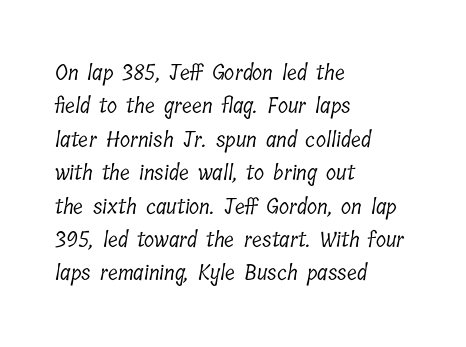
{"bold": "no", "underline": "no", "align": "left", "line_spacing": "normal", "line_spacing_ratio": 1.59, "letter_spacing": "normal", "letter_spacing_em": 0.0, "glyph_px": 21}
